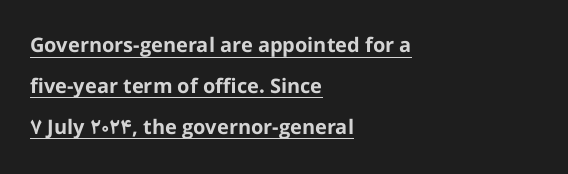
The image shows 20 px bold type, upright; set left-aligned, loose line spacing (2.04x), normal letter spacing, underlined.
